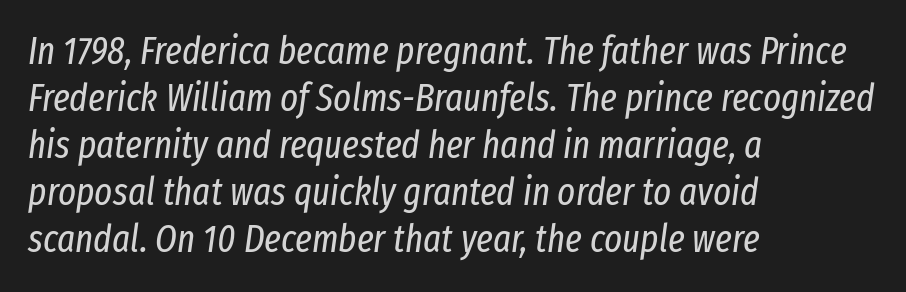
Q: Is the text bold? A: No.
Q: Is the text italic (slanted)? A: Yes, it leans right by about 8 degrees.
Q: Is the text underlined? A: No.
Q: How is the paragraph aligned? A: Left-aligned.
Q: Is the spacing between letters normal or unusually wide? A: Normal.
Q: Width (condensed, normal, or wide)? A: Condensed.
Q: Stroke contrast? A: Low.
Q: x-height? A: Medium.
Q: Monospaced? A: No.
